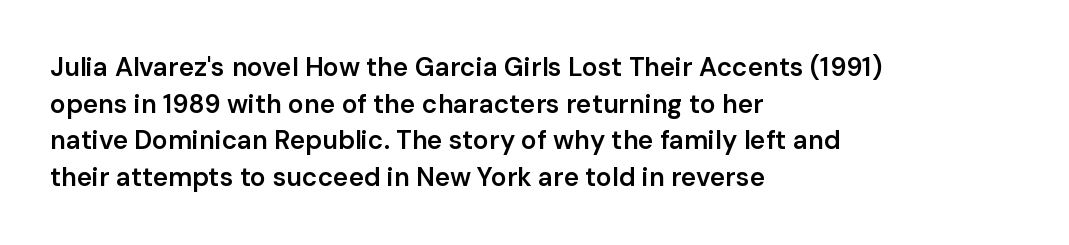
The image shows 26 px text type, upright; set left-aligned, normal line spacing (1.41x), normal letter spacing, not underlined.
